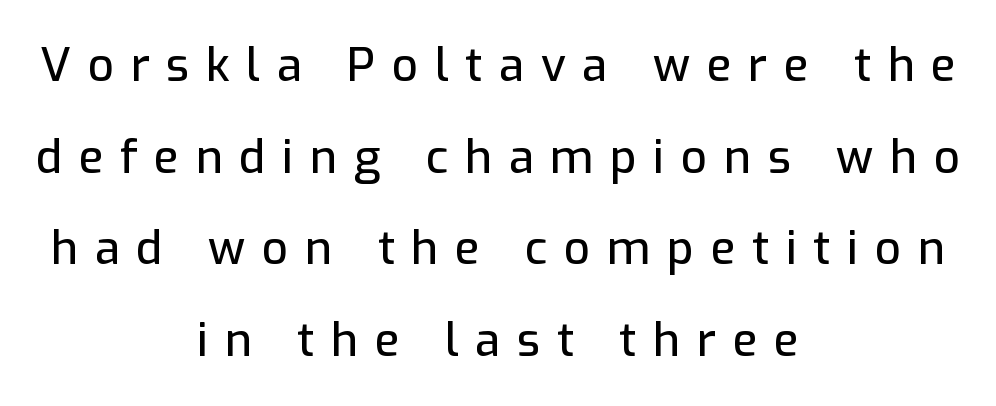
Note the varied advance widths — an 'i' is clearly narrower than an 'm'. The specimen omits any rule beneath the text block's lines. Nope, not italic — everything's standing straight. A great deal of white space separates one row of letters from the next. What kind of face is this? One without serifs — a sans. Substantial extra tracking has been applied to these lines.
